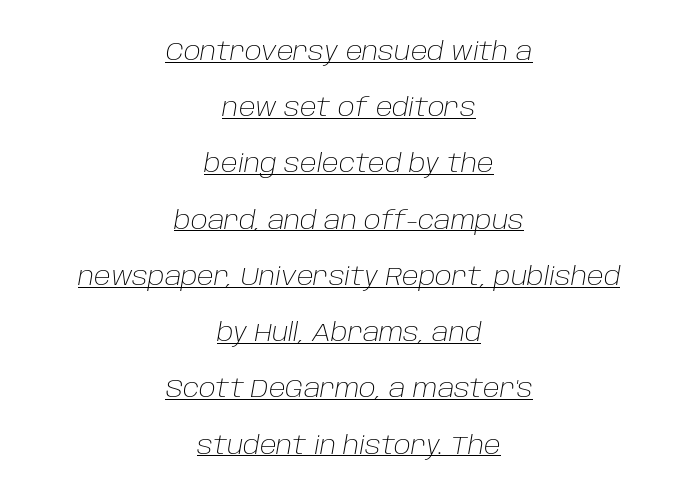
The image shows 25 px text type, italic (leaning right); set centered, loose line spacing (2.25x), normal letter spacing, underlined.
